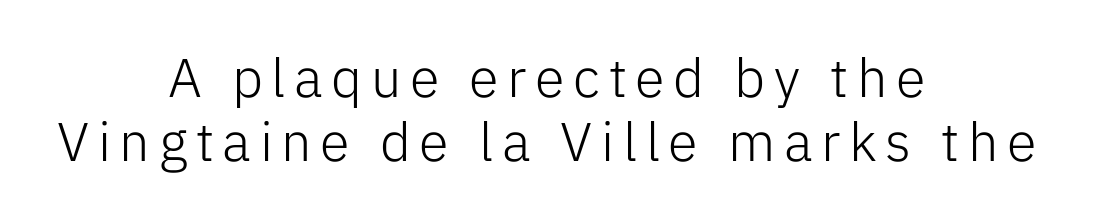
Q: Is the text bold? A: No.
Q: Is the text italic (slanted)? A: No, it is upright.
Q: Is the typeface a serif or a sans-serif typeface? A: Sans-serif.
Q: Is the text underlined? A: No.
Q: How is the paragraph aligned? A: Centered.
Q: Width (condensed, normal, or wide)? A: Normal.
Q: Stroke contrast? A: Low.
Q: x-height? A: Medium.
Q: Monospaced? A: No.
